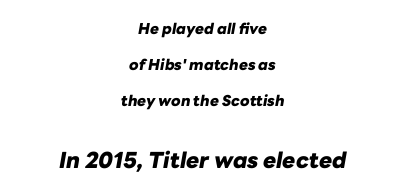
{"italic": "yes", "lean": "right", "slant_degrees": 10, "bold": "yes", "underline": "no", "align": "center", "line_spacing": "loose", "line_spacing_ratio": 2.41, "letter_spacing": "normal", "letter_spacing_em": 0.0, "larger_block": "second", "size_ratio": 1.47, "glyph_px": 22}
